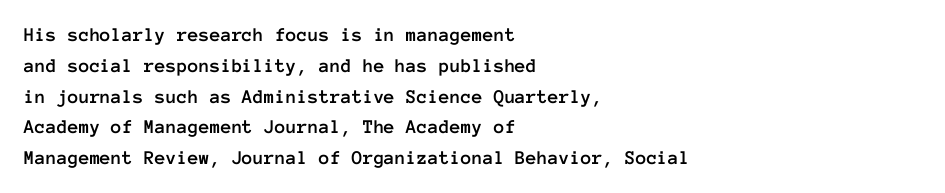
{"italic": "no", "underline": "no", "align": "left", "line_spacing": "normal", "line_spacing_ratio": 1.54, "letter_spacing": "normal", "letter_spacing_em": 0.0, "glyph_px": 20}
